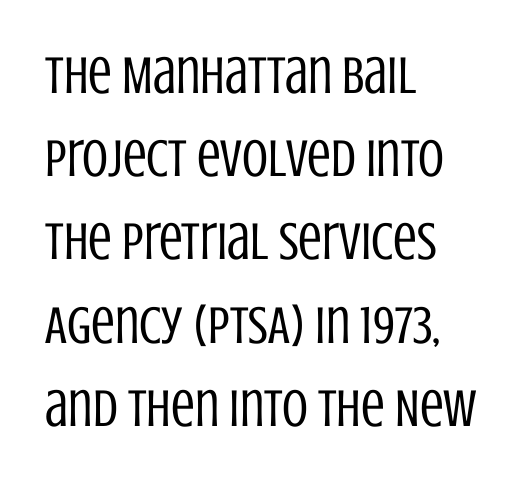
Q: Is the text bold? A: No.
Q: Is the text italic (slanted)? A: No, it is upright.
Q: Is the typeface a serif or a sans-serif typeface? A: Sans-serif.
Q: Is the text underlined? A: No.
Q: How is the paragraph aligned? A: Left-aligned.
Q: Is the spacing between letters normal or unusually wide? A: Normal.
Q: Is the spacing between lines tight, normal or loose? A: Normal.
Q: Width (condensed, normal, or wide)? A: Condensed.
Q: Stroke contrast? A: Low.
Q: x-height? A: Large.
Q: Monospaced? A: No.
